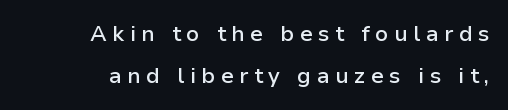
{"italic": "no", "bold": "semi", "underline": "no", "align": "right", "line_spacing": "loose", "line_spacing_ratio": 1.92, "letter_spacing": "wide", "letter_spacing_em": 0.25, "glyph_px": 22}
